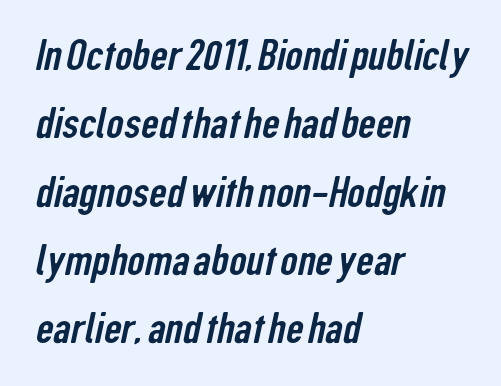
Q: Is the typeface a serif or a sans-serif typeface? A: Sans-serif.
Q: Is the text underlined? A: No.
Q: How is the paragraph aligned? A: Left-aligned.
Q: Is the spacing between letters normal or unusually wide? A: Normal.
Q: Is the spacing between lines tight, normal or loose? A: Normal.
Q: Width (condensed, normal, or wide)? A: Condensed.
Q: Stroke contrast? A: Low.
Q: x-height? A: Medium.
Q: Monospaced? A: No.
